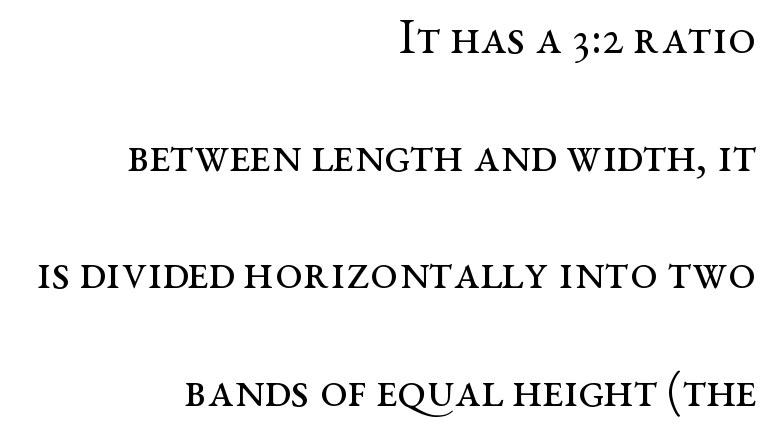
{"serif": "yes", "italic": "no", "bold": "no", "weight": "regular", "width": "wide", "stroke_contrast": "medium", "x_height": "medium", "monospaced": "no", "underline": "no", "align": "right", "line_spacing": "loose", "line_spacing_ratio": 2.4, "letter_spacing": "normal", "letter_spacing_em": 0.0, "glyph_px": 49}
